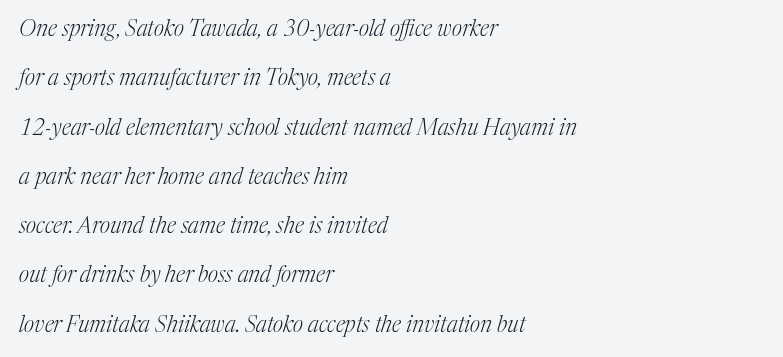
This block would shrink considerably if given ordinary leading; it's expanded now. Nothing heavy about these letters — not bold at all. Posture: slanted. The space directly below the letters is spotless. Is the letter spacing exaggerated? No — it looks like the ordinary default. A student would call this left alignment; a typographer would say flush left, rag right.
